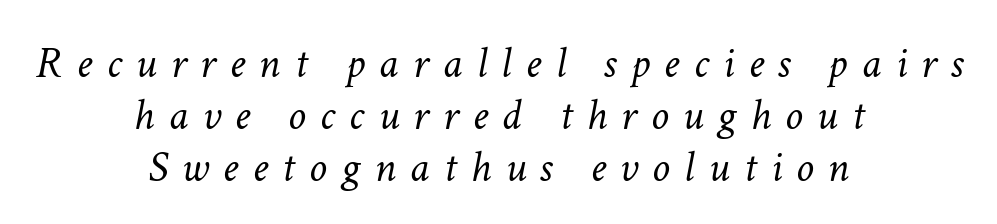
The image shows 45 px light type, italic (leaning right); set centered, line spacing 1.16x, unusually wide letter spacing (+0.31 em), not underlined; low stroke contrast and a medium x-height.
